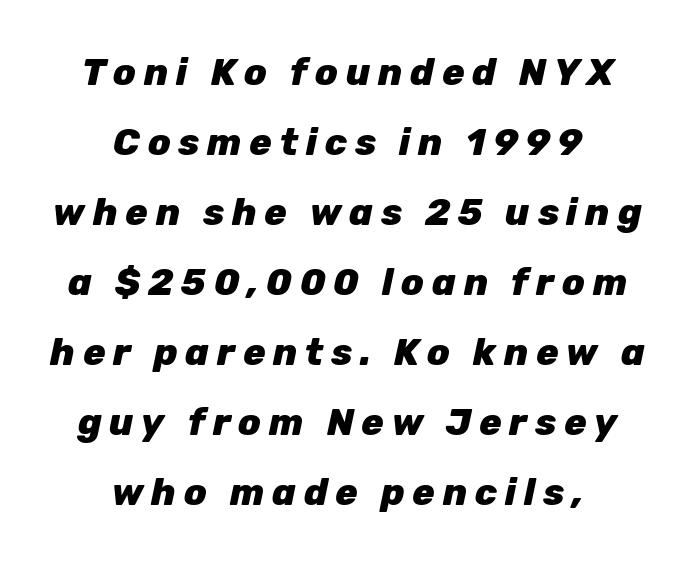
The image shows 37 px heavy type, italic (leaning right); set centered, line spacing 1.89x, unusually wide letter spacing (+0.21 em), not underlined; low stroke contrast and a medium x-height.
